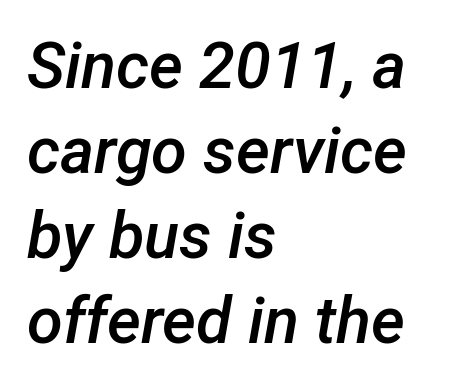
In terms of leading, this rendering sits right in the middle. Italic? Definitely — the glyphs are oblique. Notice how the passage keeps a crisp vertical edge on the left only. Do the characters align in a grid? No, the font is proportional.
